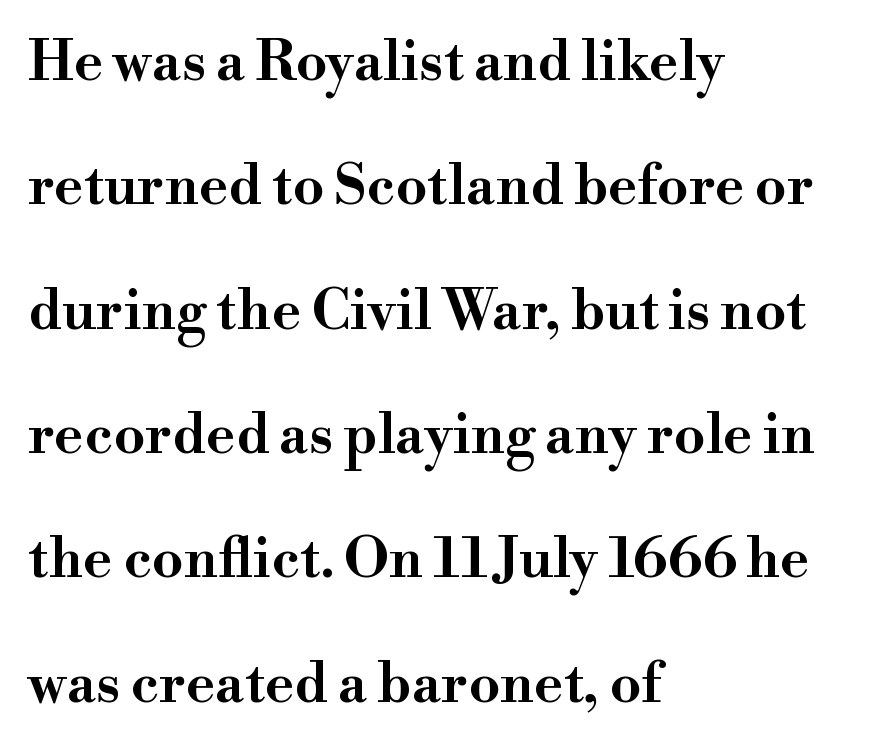
Q: Is the text italic (slanted)? A: No, it is upright.
Q: Is the typeface a serif or a sans-serif typeface? A: Serif.
Q: Is the text underlined? A: No.
Q: How is the paragraph aligned? A: Left-aligned.
Q: Is the spacing between letters normal or unusually wide? A: Normal.
Q: Is the spacing between lines tight, normal or loose? A: Loose.
Q: Width (condensed, normal, or wide)? A: Wide.
Q: Stroke contrast? A: High.
Q: x-height? A: Small.
Q: Monospaced? A: No.
